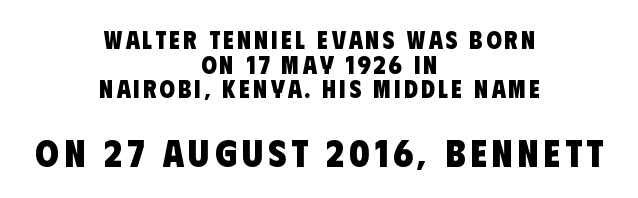
{"serif": "no", "bold": "yes", "weight": "heavy", "width": "condensed", "stroke_contrast": "low", "x_height": "large", "monospaced": "no", "underline": "no", "align": "center", "line_spacing": "tight", "line_spacing_ratio": 0.99, "larger_block": "second", "size_ratio": 1.52, "glyph_px": 38}
